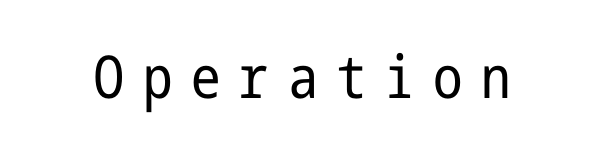
Unlike italic type, these characters show no tilt at all. The rendering inserts visible extra space after every character. Descender tails drop into unmarked territory. Letters have the restrained weight of plain body copy at most.
